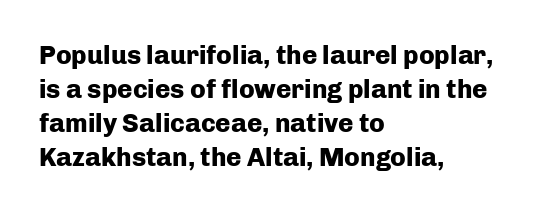
Q: Is the text bold? A: Yes.
Q: Is the text italic (slanted)? A: No, it is upright.
Q: Is the text underlined? A: No.
Q: How is the paragraph aligned? A: Left-aligned.
Q: Is the spacing between letters normal or unusually wide? A: Normal.
Q: Is the spacing between lines tight, normal or loose? A: Normal.
